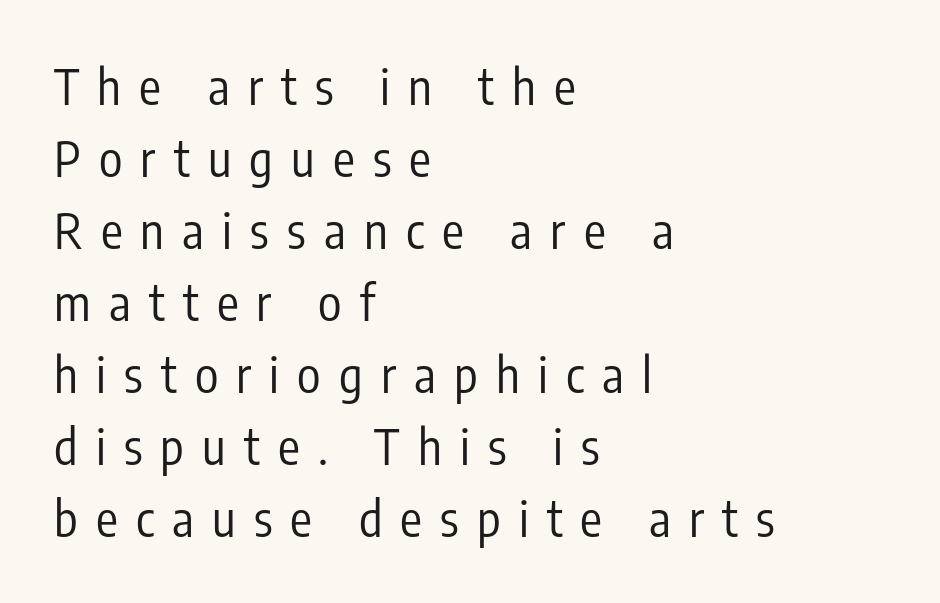
{"serif": "no", "italic": "no", "bold": "no", "weight": "regular", "width": "condensed", "stroke_contrast": "low", "x_height": "medium", "monospaced": "no", "underline": "no", "align": "left", "line_spacing": "normal", "line_spacing_ratio": 1.47, "letter_spacing": "wide", "letter_spacing_em": 0.37, "glyph_px": 49}
